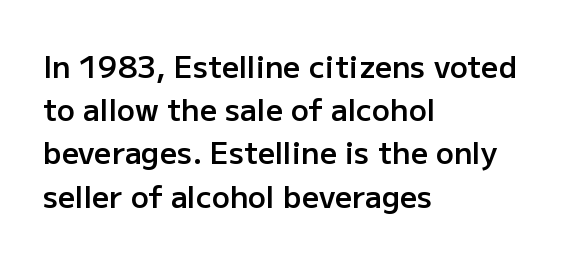
The image shows 30 px semibold sans-serif type, upright; set left-aligned, normal line spacing (1.44x), normal letter spacing, not underlined; low stroke contrast and a medium x-height.
